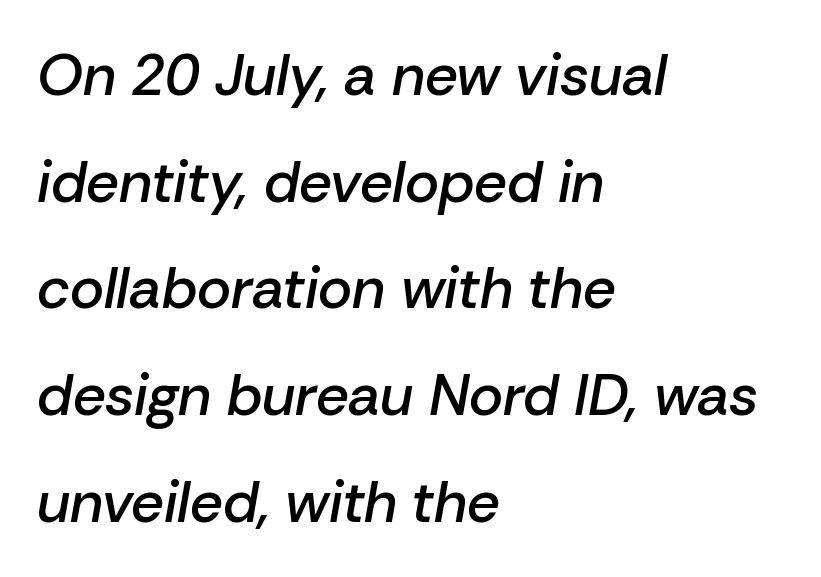
The image shows 58 px semibold type, italic (leaning right); set left-aligned, line spacing 1.84x, normal letter spacing, not underlined; low stroke contrast and a medium x-height.
